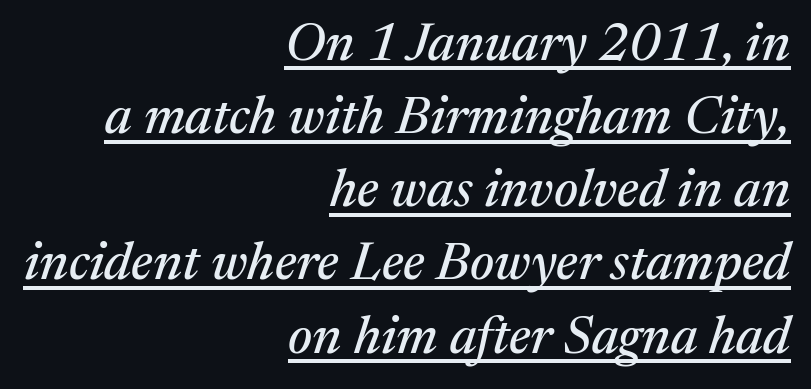
Every word sits above its own underline. Italic: yes, the glyphs are oblique. Line ends are locked; line starts wander. This is serif lettering, the kind often seen in printed books.
